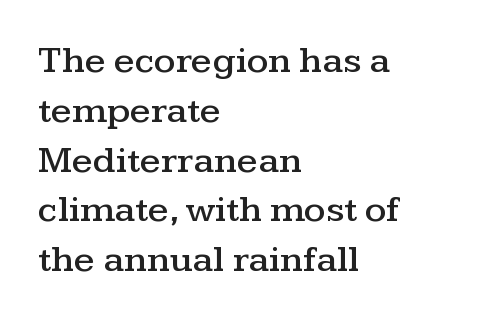
Rendered with straight, roman letterforms. The letterforms sit shoulder to shoulder at normal distance. Whoever set this chose a conventional vertical rhythm. The gap between lines stays unmarked. Looks like regular typesetting: each glyph gets only the width it needs.
